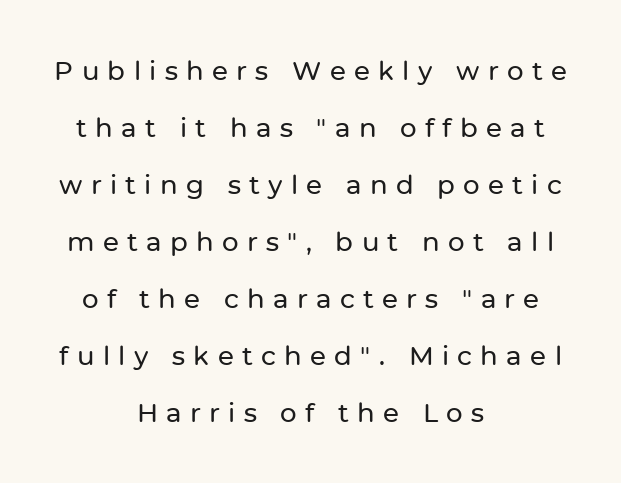
In terms of posture, this sample is upright. A clean baseline with only descenders dipping below it. Substantial extra tracking has been applied to these lines. The block of text is sparse from top to bottom, with ample space between rows. Each line is balanced around a shared central axis.
